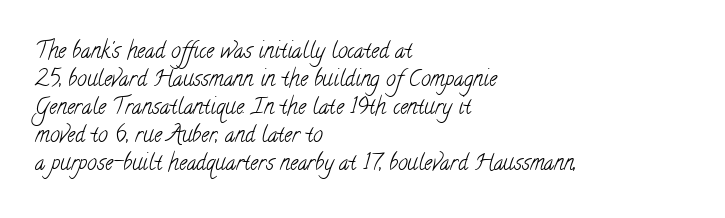
Standard letterfit; no display-style spreading of the glyphs. The leading is moderate, giving the passage an even texture. Rule under the text: the space is simply empty. Alignment: flush left. Weight class: somewhere from thin through regular.
